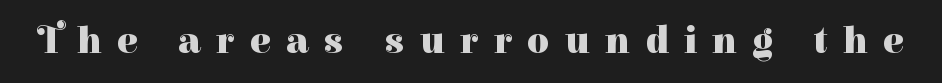
{"serif": "yes", "italic": "no", "bold": "yes", "weight": "heavy", "width": "normal", "stroke_contrast": "high", "x_height": "medium", "monospaced": "no", "underline": "no", "letter_spacing": "wide", "letter_spacing_em": 0.41, "glyph_px": 38}
